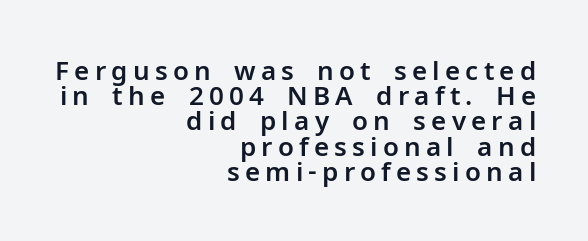
Horizontally, the lines are justified to the trailing edge only. Nope, not italic — everything's standing straight. A typesetter would call this heavily tracked-out type. The lines are packed closely together with very little leading. Nobody drew a line under any word here.
